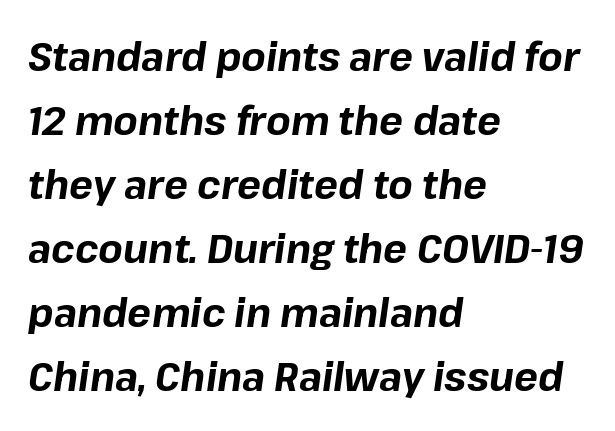
{"italic": "yes", "lean": "right", "slant_degrees": 8, "bold": "yes", "weight": "bold", "width": "normal", "stroke_contrast": "low", "x_height": "medium", "monospaced": "no", "underline": "no", "align": "left", "line_spacing": "normal", "line_spacing_ratio": 1.6, "letter_spacing": "normal", "letter_spacing_em": 0.0, "glyph_px": 40}
